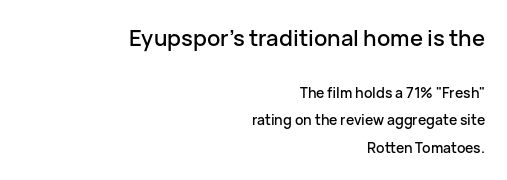
Words appear dense and cohesive because spacing is normal. Notice the wide empty band between every row — that's loose leading. A roman cut, with each character standing at attention. The emphasis by scale lands on block number one, above.
